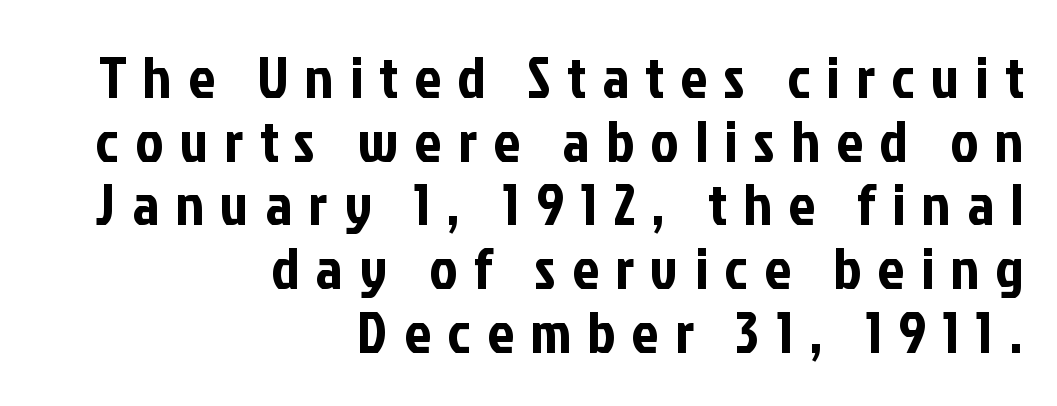
Horizontal alignment here is rightward, an uncommon choice for prose. This sample uses expanded letter spacing, leaving extra air between glyphs. This sample uses a sans-serif face. Style check: upright. Horizontal bands of white between lines are thin slivers.
